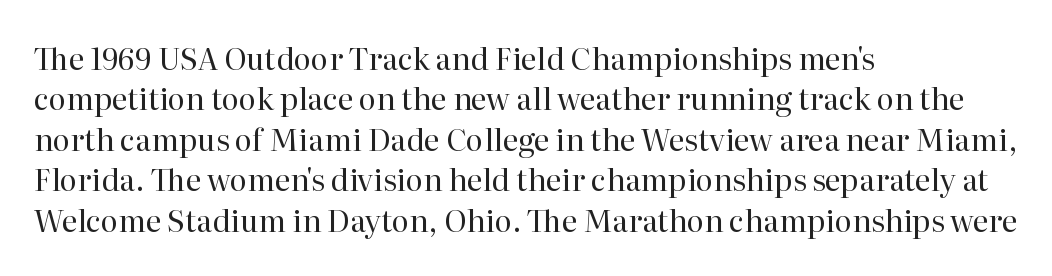
These lines sit exactly where default settings would place them. Do the characters align in a grid? No, the font is proportional. Caption: multi-line text, flush left, ragged right. Honestly, the letter spacing is just normal — you wouldn't notice it.
